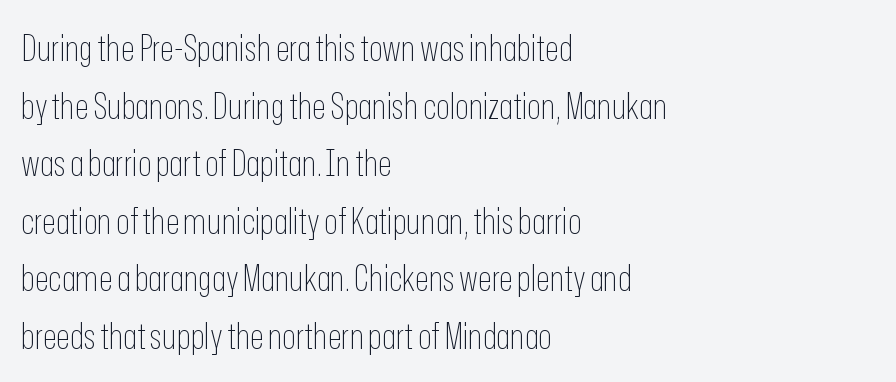
Quick note: not italic, upright. Interline gaps are of average width in this sample. Here the designer chose a conventional face with non-uniform glyph widths. This sample uses plain, unmodified letter spacing.
